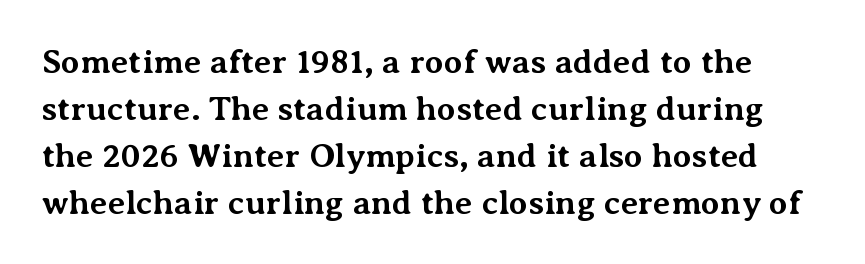
You could not count columns in this text — the font is proportionally spaced. Just letters on the line, the space beneath them empty. To sum up the face: it has serifs. A typesetter would mark this as roman, not italic. The type is set solid horizontally, with unmodified tracking.
